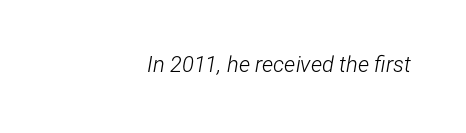
Horizontally, the lines are justified to the trailing edge only. The weight tops out at a normal text grade. The type is set solid horizontally, with unmodified tracking. The words here are not underlined.
